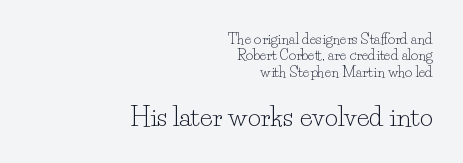
Q: Is the text bold? A: No.
Q: Is the text italic (slanted)? A: No, it is upright.
Q: Is the text underlined? A: No.
Q: How is the paragraph aligned? A: Right-aligned.
Q: Is the spacing between letters normal or unusually wide? A: Normal.
Q: Which block of text is set in a larger size, the first (top) or the second (bottom)? A: The second (bottom) one.
